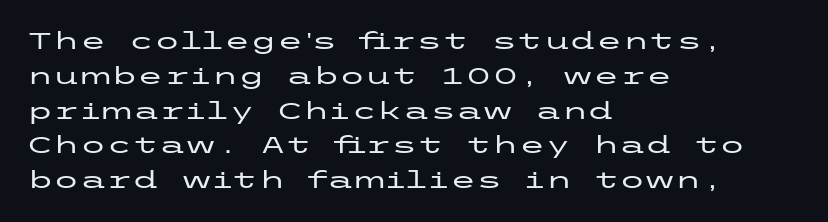
This sample keeps an unexceptional amount of space between lines. These lines keep a tight, regular rhythm from letter to letter. Every stem runs plumb, perpendicular to the baseline. Reading down the block, your eye returns to a fixed left position each line. The string is rendered with underlining switched off.
